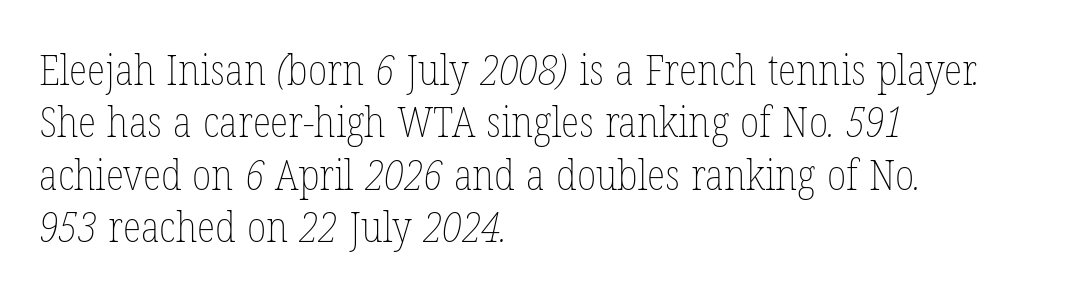
The image shows 43 px thin, condensed type; set left-aligned, line spacing 1.22x, normal letter spacing, not underlined; low stroke contrast and a medium x-height.
